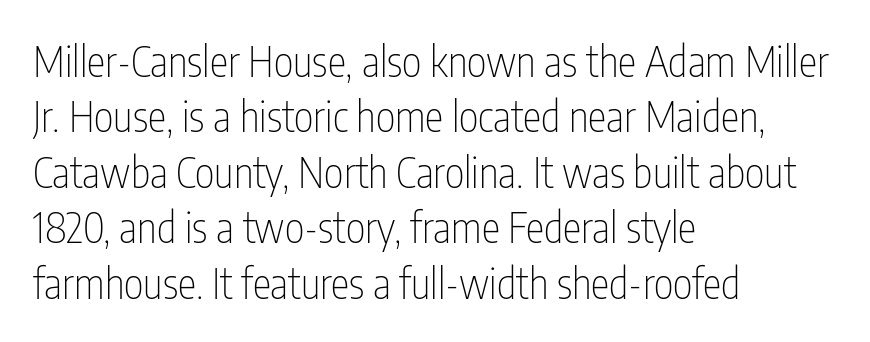
Q: Is the text bold? A: No.
Q: Is the text italic (slanted)? A: No, it is upright.
Q: Is the typeface a serif or a sans-serif typeface? A: Sans-serif.
Q: Is the text underlined? A: No.
Q: How is the paragraph aligned? A: Left-aligned.
Q: Is the spacing between letters normal or unusually wide? A: Normal.
Q: Is the spacing between lines tight, normal or loose? A: Normal.
Q: Width (condensed, normal, or wide)? A: Condensed.
Q: Stroke contrast? A: Low.
Q: x-height? A: Medium.
Q: Monospaced? A: No.
